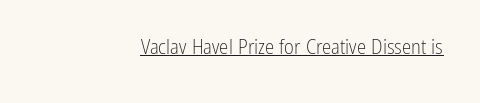
The image shows 21 px text type, upright; set right-aligned, normal letter spacing, underlined.
